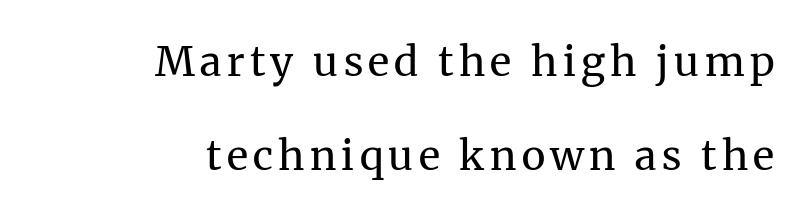
No chunkiness to these letters — they're not bold. These lines are rendered in a variable-pitch font. Vertically, the passage feels expansive, rows floating well apart. The typography opts for an upright posture over an oblique one. Glance below the letters and you will spot only blank space. The paragraph has a hard right edge and a soft left edge.
